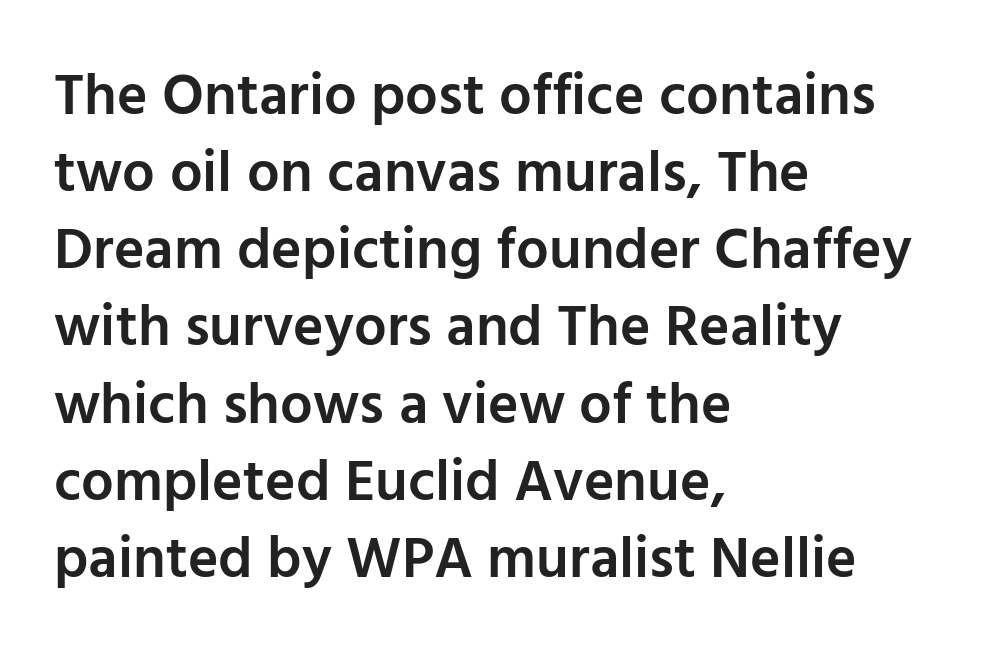
The strip under each line holds only bare page. The font family rendered here belongs to the sans-serif group. Posture: upright roman. Each letter keeps its own natural width here, so spacing adapts to shape. Stems and bowls a touch heavier than normal — semibold. A typesetter would call this leading conventional body-copy spacing.
